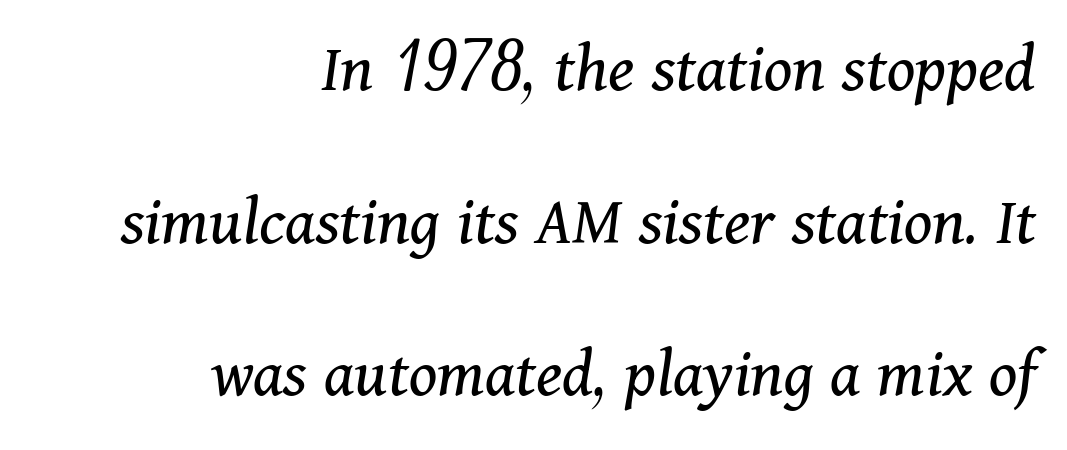
The weight tops out at a normal text grade. Stroke terminals: seriffed. How would I describe the line gaps? Wide and relaxed. Inter-character spacing is left at the font's built-in metrics. Italic: yes, the glyphs are oblique.
